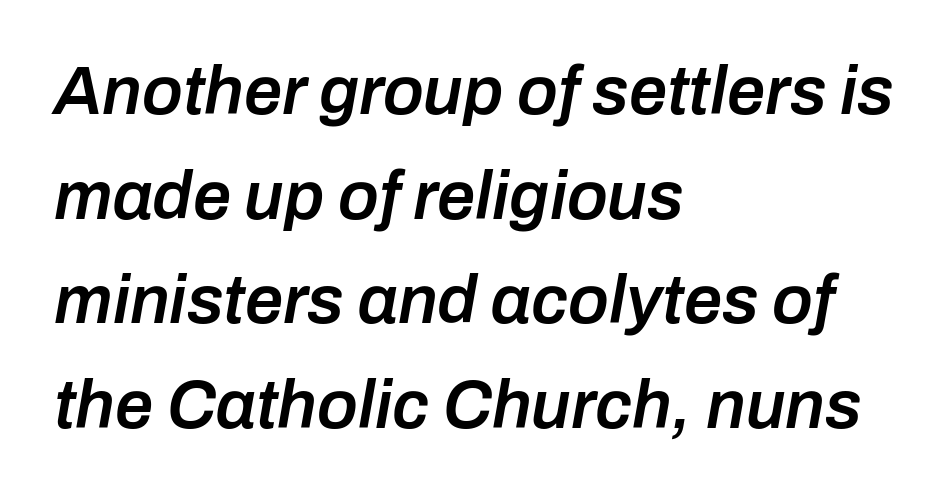
Set as a demibold, roughly 600 on the weight scale. The font's italic variant was chosen for this text. Leftover space on each line is placed entirely after the last word. One glance says typical: line gaps are just what's usual. Each word holds together tightly as a unit, with standard inter-letter gaps. Note the varied advance widths — an 'i' is clearly narrower than an 'm'.
